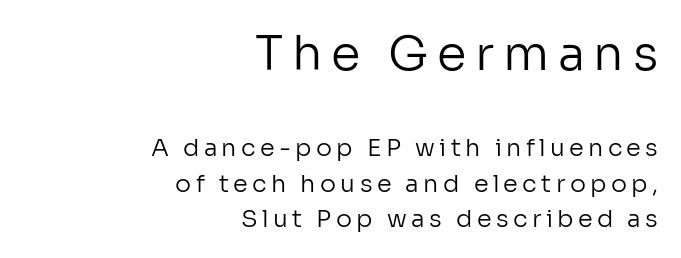
{"serif": "no", "italic": "no", "bold": "no", "weight": "regular", "width": "normal", "stroke_contrast": "low", "x_height": "medium", "monospaced": "no", "underline": "no", "align": "right", "line_spacing": "normal", "line_spacing_ratio": 1.48, "larger_block": "first", "size_ratio": 2.0, "glyph_px": 48}
